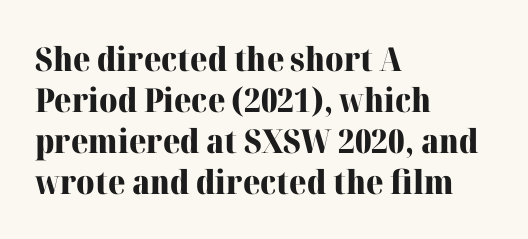
The image shows 33 px heavy serif type, upright; set left-aligned, line spacing 1.24x, normal letter spacing, not underlined; high stroke contrast and a medium x-height.
